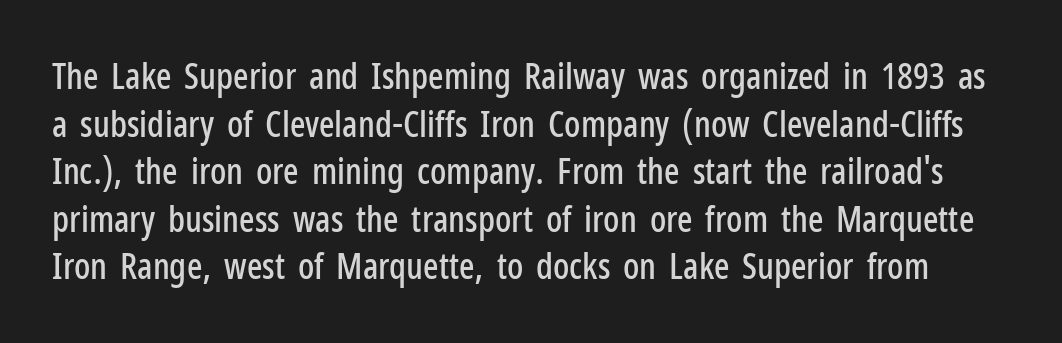
Q: Is the text italic (slanted)? A: No, it is upright.
Q: Is the typeface a serif or a sans-serif typeface? A: Sans-serif.
Q: Is the text underlined? A: No.
Q: Is the spacing between letters normal or unusually wide? A: Normal.
Q: Is the spacing between lines tight, normal or loose? A: Normal.
Q: Width (condensed, normal, or wide)? A: Condensed.
Q: Stroke contrast? A: Low.
Q: x-height? A: Medium.
Q: Monospaced? A: No.
